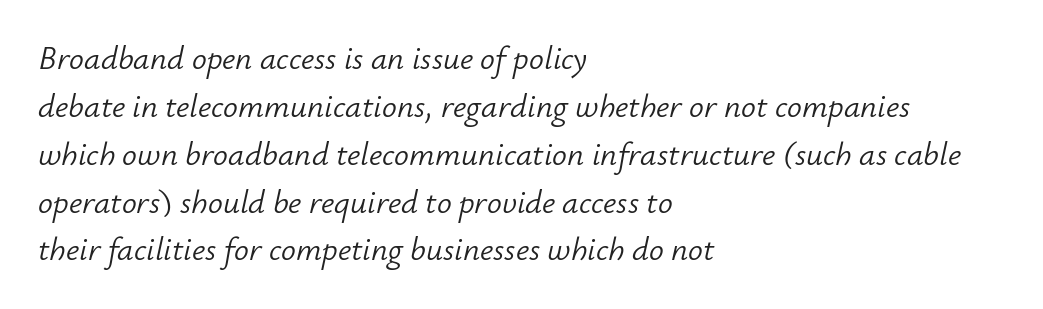
The image shows 33 px light type, italic (leaning right); set left-aligned, normal line spacing (1.45x), normal letter spacing, not underlined; low stroke contrast and a small x-height.
